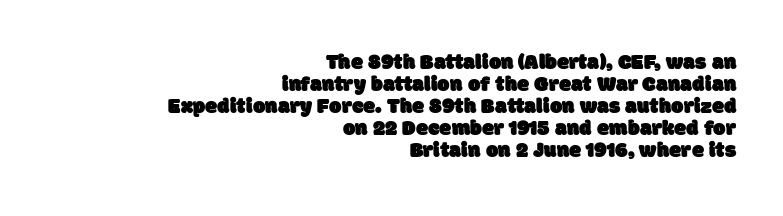
Nobody drew a line under any word here. Regarding leading, the lines here are crowded together. The horizontal fit of the characters is conventional and even. Every row of glyphs terminates at an identical x-position on the right.
